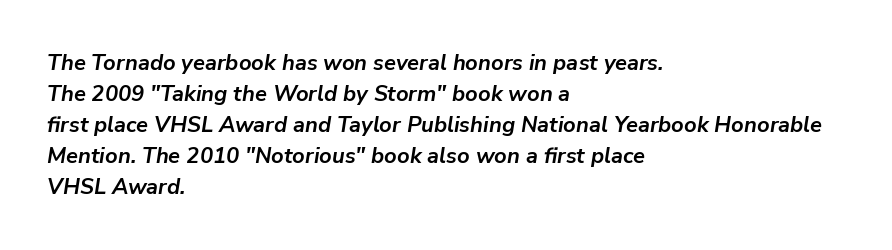
{"italic": "yes", "lean": "right", "slant_degrees": 9, "bold": "yes", "underline": "no", "align": "left", "line_spacing": "normal", "line_spacing_ratio": 1.41, "letter_spacing": "normal", "letter_spacing_em": 0.0, "glyph_px": 22}
